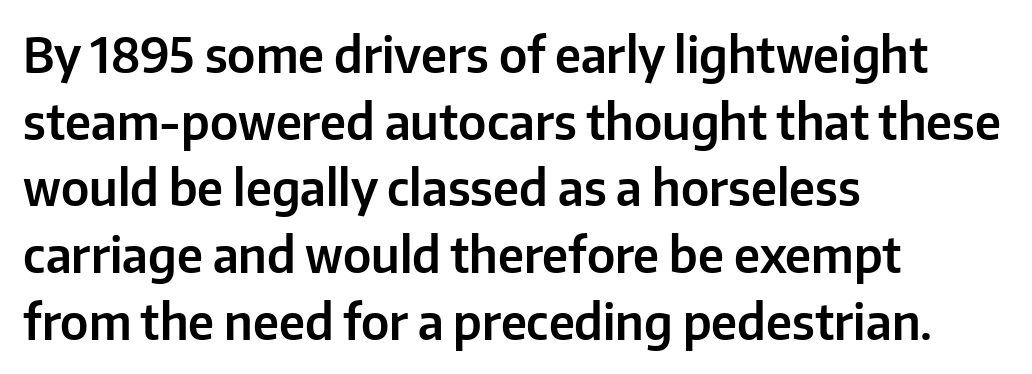
Notice how the passage keeps a crisp vertical edge on the left only. Lines of text with bare space underneath. Here the designer chose a conventional face with non-uniform glyph widths. The horizontal fit of the characters is conventional and even. This is the regular roman posture of the typeface. The characters display no serif detailing; their extremities are plain.
